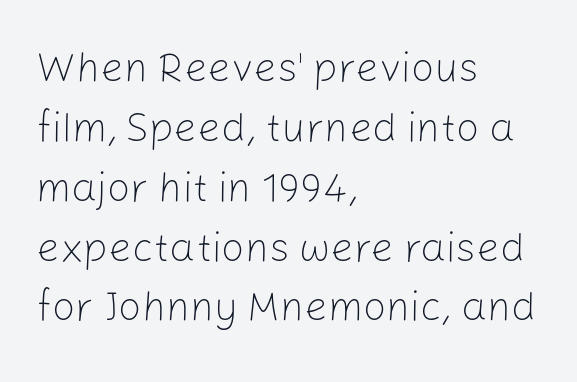
Q: Is the text bold? A: No.
Q: Is the text italic (slanted)? A: No, it is upright.
Q: Is the typeface a serif or a sans-serif typeface? A: Sans-serif.
Q: Is the text underlined? A: No.
Q: How is the paragraph aligned? A: Left-aligned.
Q: Is the spacing between letters normal or unusually wide? A: Normal.
Q: Is the spacing between lines tight, normal or loose? A: Normal.
Q: Width (condensed, normal, or wide)? A: Normal.
Q: Stroke contrast? A: Low.
Q: x-height? A: Medium.
Q: Monospaced? A: No.
